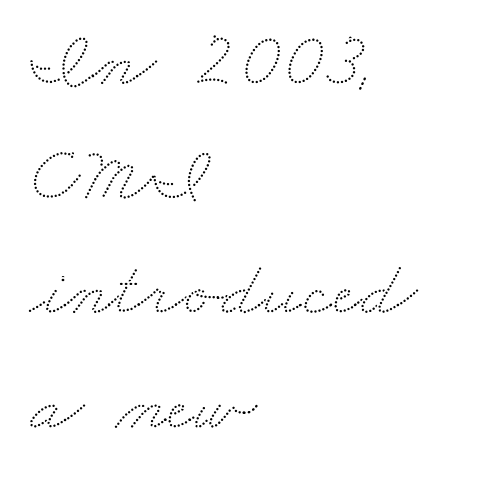
The image shows 79 px wide type; set left-aligned, normal line spacing (1.45x), normal letter spacing, not underlined; low stroke contrast and a small x-height.
